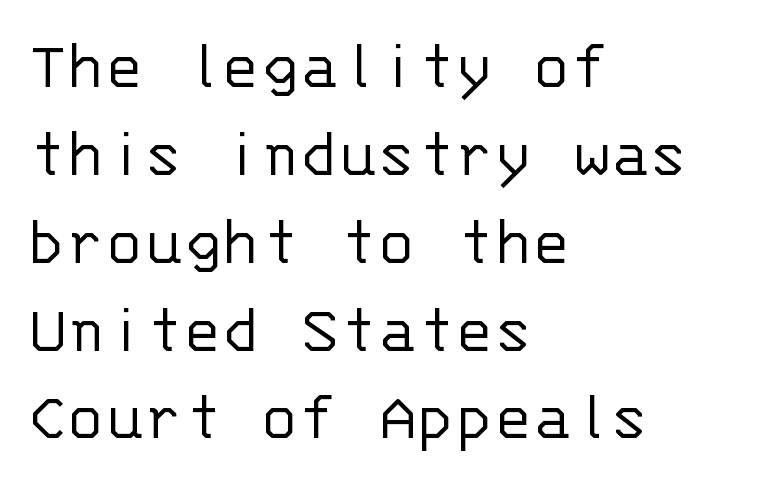
Q: Is the text bold? A: No.
Q: Is the text italic (slanted)? A: No, it is upright.
Q: Is the typeface a serif or a sans-serif typeface? A: Sans-serif.
Q: Is the text underlined? A: No.
Q: How is the paragraph aligned? A: Left-aligned.
Q: Is the spacing between letters normal or unusually wide? A: Normal.
Q: Width (condensed, normal, or wide)? A: Normal.
Q: Stroke contrast? A: Low.
Q: x-height? A: Large.
Q: Monospaced? A: Yes.
